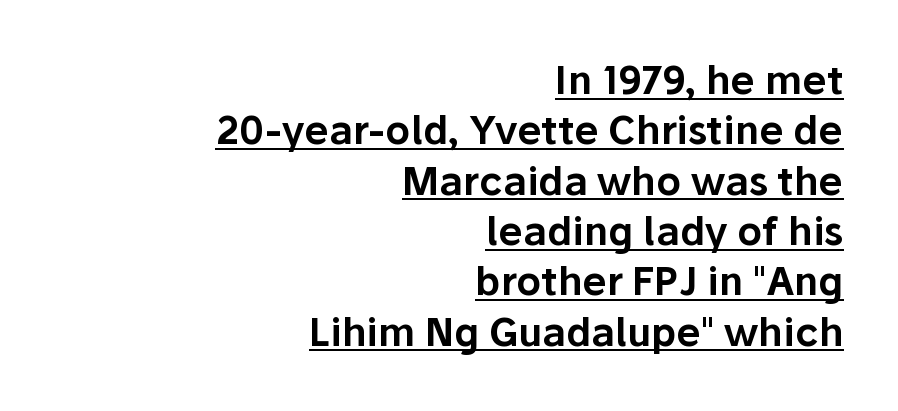
Q: Is the text italic (slanted)? A: No, it is upright.
Q: Is the typeface a serif or a sans-serif typeface? A: Sans-serif.
Q: Is the text underlined? A: Yes.
Q: How is the paragraph aligned? A: Right-aligned.
Q: Is the spacing between letters normal or unusually wide? A: Normal.
Q: Is the spacing between lines tight, normal or loose? A: Normal.
Q: Width (condensed, normal, or wide)? A: Normal.
Q: Stroke contrast? A: Low.
Q: x-height? A: Medium.
Q: Monospaced? A: No.
